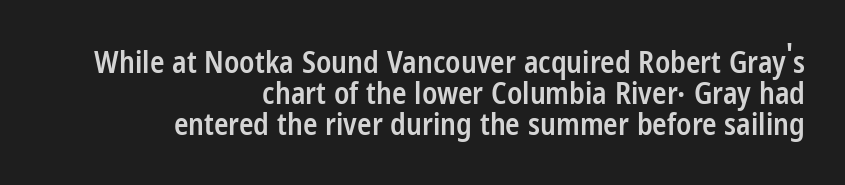
{"serif": "no", "italic": "no", "bold": "semi", "weight": "semibold", "width": "condensed", "stroke_contrast": "low", "x_height": "medium", "monospaced": "no", "underline": "no", "align": "right", "line_spacing": "tight", "line_spacing_ratio": 1.04, "letter_spacing": "normal", "letter_spacing_em": 0.0, "glyph_px": 30}
